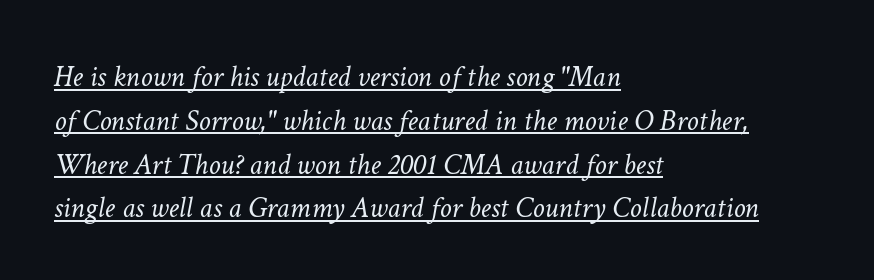
Q: Is the text bold? A: No.
Q: Is the text italic (slanted)? A: Yes, it leans right by about 11 degrees.
Q: Is the text underlined? A: Yes.
Q: How is the paragraph aligned? A: Left-aligned.
Q: Is the spacing between letters normal or unusually wide? A: Normal.
Q: Is the spacing between lines tight, normal or loose? A: Normal.
Q: Width (condensed, normal, or wide)? A: Normal.
Q: Stroke contrast? A: Low.
Q: x-height? A: Medium.
Q: Monospaced? A: No.
